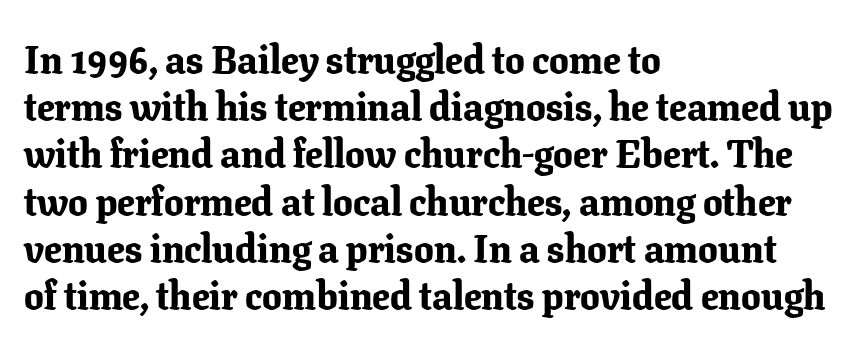
The image shows 39 px bold serif type, upright; set left-aligned, line spacing 1.21x, normal letter spacing, not underlined; low stroke contrast and a medium x-height.
